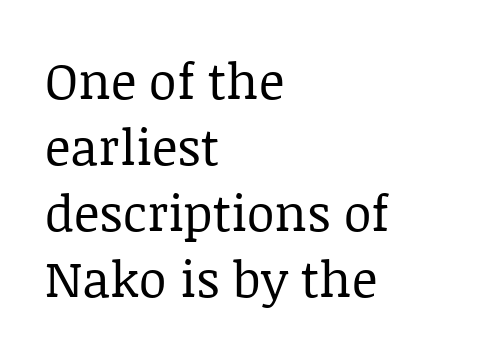
Each word holds together tightly as a unit, with standard inter-letter gaps. Does the leading feel generous? No, just average. Do the characters align in a grid? No, the font is proportional. The foot of each line stays bare and open.
